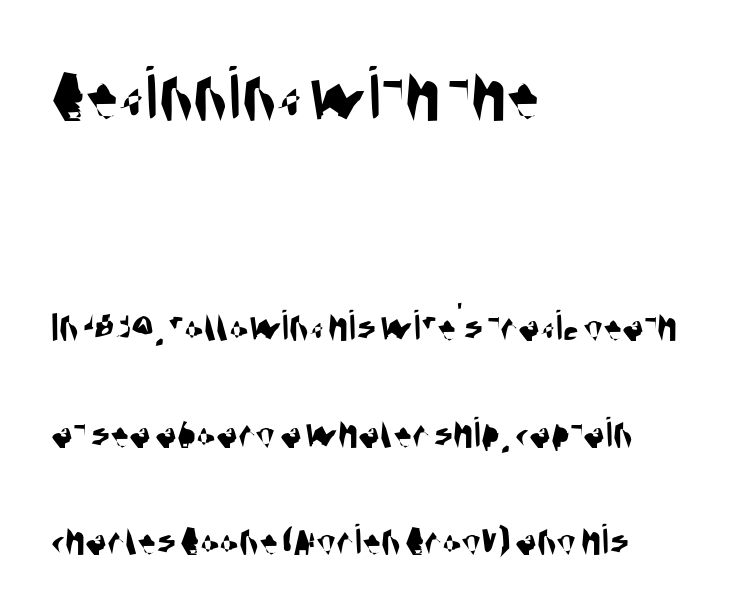
{"serif": "no", "width": "condensed", "stroke_contrast": "medium", "x_height": "large", "monospaced": "no", "underline": "no", "align": "left", "line_spacing": "loose", "line_spacing_ratio": 2.37, "letter_spacing": "normal", "letter_spacing_em": 0.0, "larger_block": "first", "size_ratio": 1.76, "glyph_px": 79}
